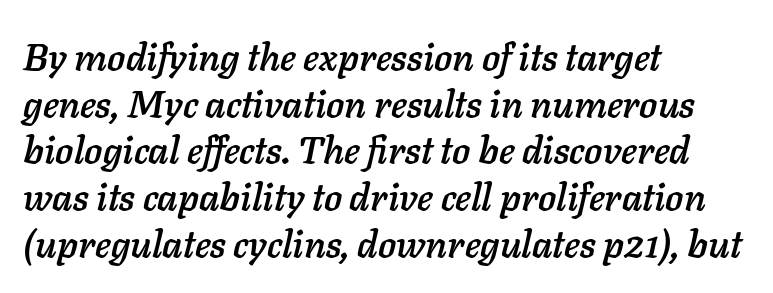
The image shows 38 px text type, italic (leaning right); set left-aligned, line spacing 1.23x, normal letter spacing, not underlined; low stroke contrast and a medium x-height.
